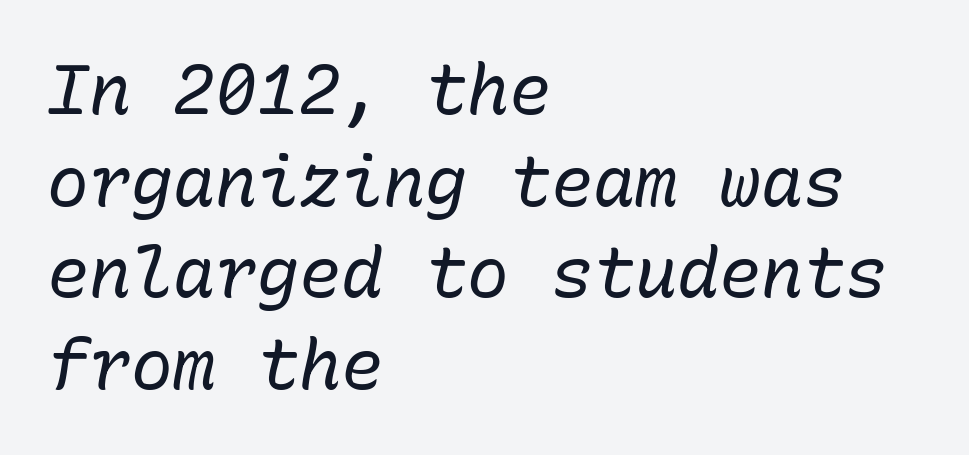
The image shows 70 px regular-weight type, italic (leaning right), monospaced; set left-aligned, normal line spacing (1.31x), normal letter spacing, not underlined; low stroke contrast and a medium x-height.
